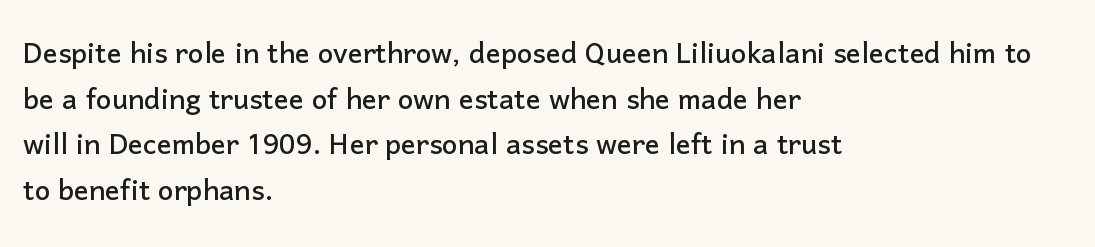
{"serif": "no", "italic": "no", "width": "normal", "stroke_contrast": "low", "x_height": "medium", "monospaced": "no", "underline": "no", "align": "left", "line_spacing_ratio": 1.23, "letter_spacing": "normal", "letter_spacing_em": 0.0, "glyph_px": 37}
